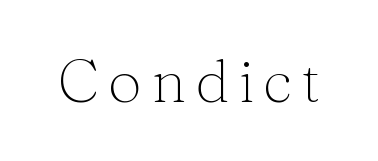
{"serif": "yes", "italic": "no", "bold": "no", "weight": "light", "width": "normal", "stroke_contrast": "medium", "x_height": "medium", "monospaced": "no", "underline": "no", "glyph_px": 60}
